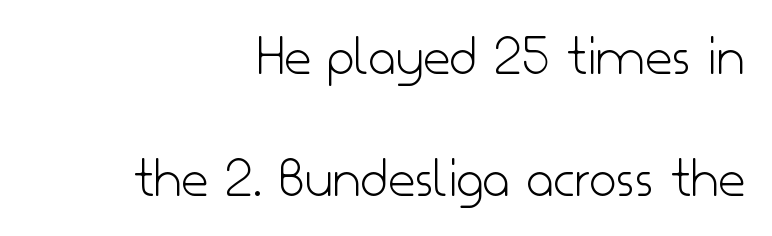
{"serif": "no", "italic": "no", "bold": "no", "weight": "light", "width": "normal", "stroke_contrast": "low", "x_height": "small", "monospaced": "no", "underline": "no", "align": "right", "line_spacing": "loose", "line_spacing_ratio": 2.06, "letter_spacing": "normal", "letter_spacing_em": 0.0, "glyph_px": 59}
